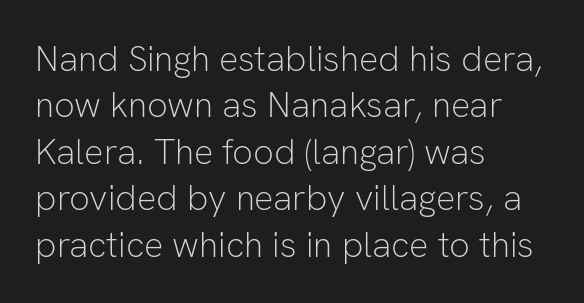
The image shows 36 px light sans-serif type, upright; set left-aligned, normal line spacing (1.29x), normal letter spacing, not underlined; low stroke contrast and a medium x-height.
